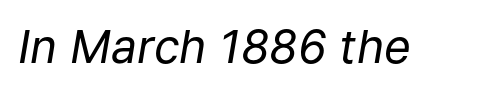
Q: Is the text bold? A: No.
Q: Is the text italic (slanted)? A: Yes, it leans right by about 9 degrees.
Q: Is the text underlined? A: No.
Q: Is the spacing between letters normal or unusually wide? A: Normal.
Q: Width (condensed, normal, or wide)? A: Normal.
Q: Stroke contrast? A: Low.
Q: x-height? A: Medium.
Q: Monospaced? A: No.
